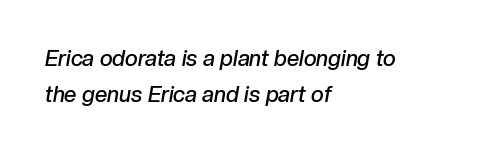
The image shows 22 px text type, italic (leaning right); set left-aligned, normal line spacing (1.63x), normal letter spacing, not underlined.
